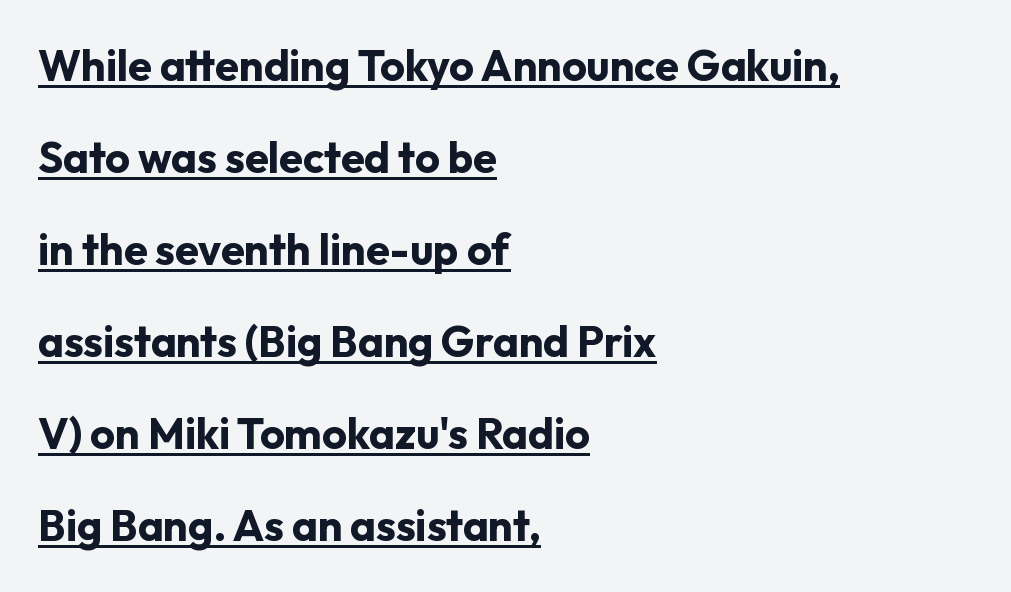
{"serif": "no", "italic": "no", "bold": "yes", "weight": "bold", "width": "normal", "stroke_contrast": "low", "x_height": "medium", "monospaced": "no", "underline": "yes", "align": "left", "line_spacing": "loose", "line_spacing_ratio": 2.14, "letter_spacing": "normal", "letter_spacing_em": 0.0, "glyph_px": 43}
